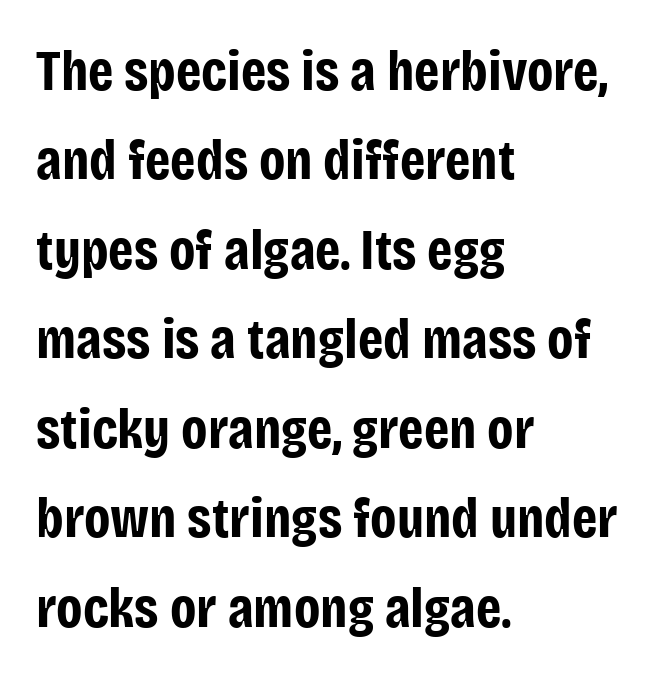
{"serif": "no", "italic": "no", "bold": "yes", "weight": "bold", "width": "condensed", "stroke_contrast": "low", "x_height": "large", "monospaced": "no", "underline": "no", "align": "left", "line_spacing": "normal", "line_spacing_ratio": 1.57, "letter_spacing": "normal", "letter_spacing_em": 0.0, "glyph_px": 57}
